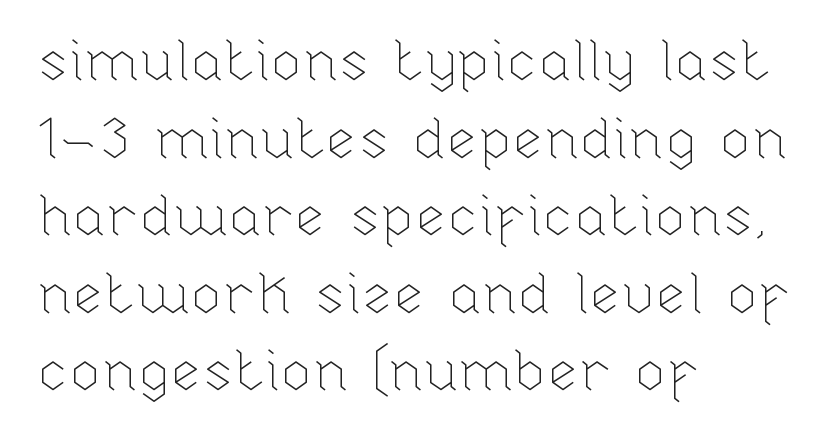
The image shows 57 px thin type, upright; set left-aligned, normal line spacing (1.36x), normal letter spacing, not underlined; low stroke contrast and a medium x-height.
